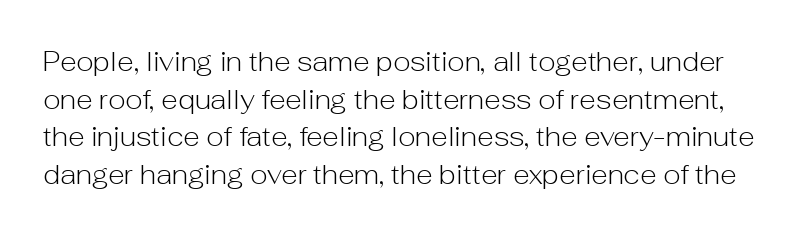
The image shows 27 px text type, upright; set normal line spacing (1.39x), normal letter spacing, not underlined.
